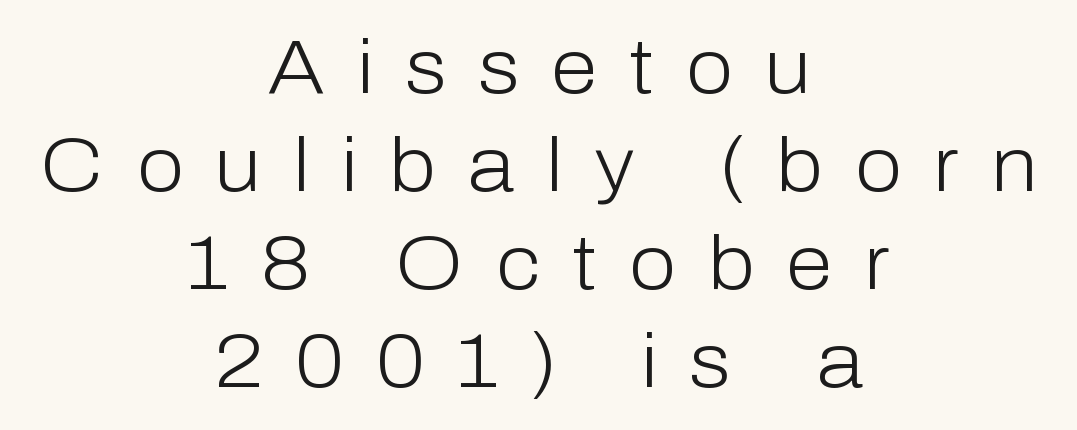
Q: Is the text bold? A: No.
Q: Is the text italic (slanted)? A: No, it is upright.
Q: Is the typeface a serif or a sans-serif typeface? A: Sans-serif.
Q: Is the text underlined? A: No.
Q: How is the paragraph aligned? A: Centered.
Q: Is the spacing between letters normal or unusually wide? A: Unusually wide.
Q: Is the spacing between lines tight, normal or loose? A: Normal.
Q: Width (condensed, normal, or wide)? A: Normal.
Q: Stroke contrast? A: Low.
Q: x-height? A: Medium.
Q: Monospaced? A: No.
